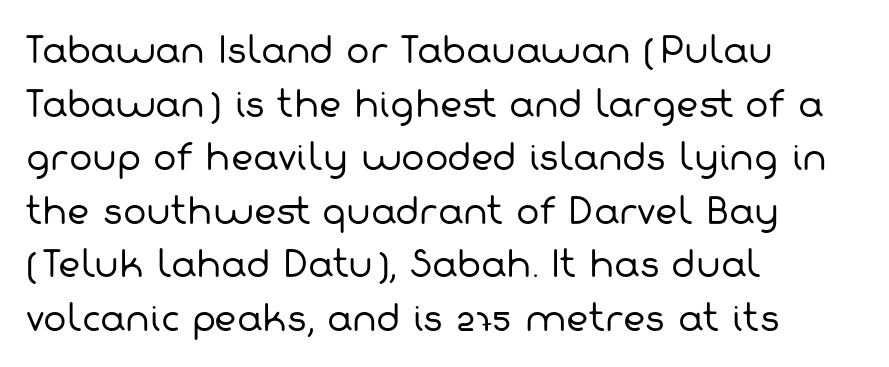
{"serif": "no", "bold": "no", "weight": "regular", "width": "normal", "stroke_contrast": "low", "x_height": "medium", "monospaced": "no", "underline": "no", "align": "left", "line_spacing": "normal", "line_spacing_ratio": 1.53, "letter_spacing": "normal", "letter_spacing_em": 0.0, "glyph_px": 35}
